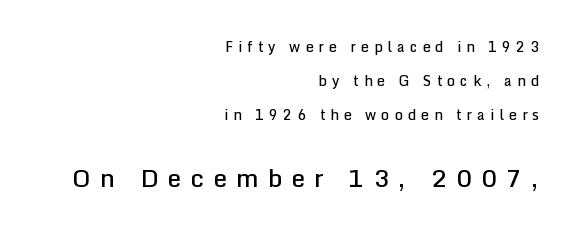
Is the type bold? Partly — it's a semibold, heavier than regular but not fully bold. What stands out about the letter spacing? Its width — letters are far apart. The space between consecutive lines is lavish. Decoration check: the copy has no underline. Whoever set this made the second block the dominant, larger element. If you drew a ruler down the right edge, every line would touch it.
